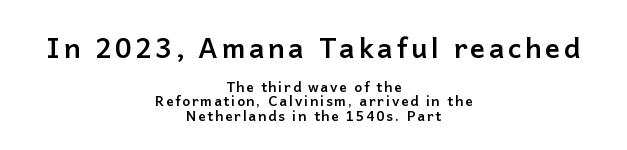
The image shows 28 px semibold sans-serif type, upright; set centered, tight line spacing (1.02x), not underlined; the first (top) block is 2.0x larger; low stroke contrast and a medium x-height.
